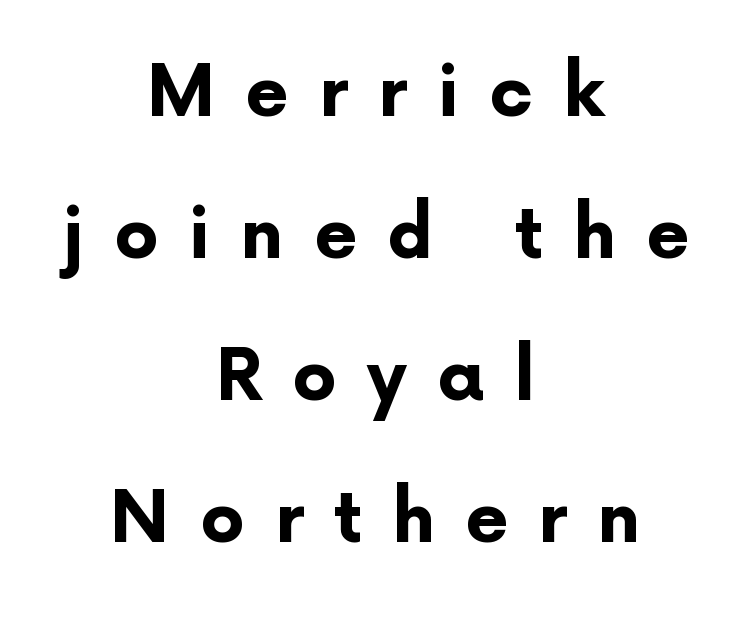
The image shows 70 px bold sans-serif type, upright; set centered, loose line spacing (2.03x), unusually wide letter spacing (+0.43 em), not underlined; low stroke contrast and a medium x-height.
